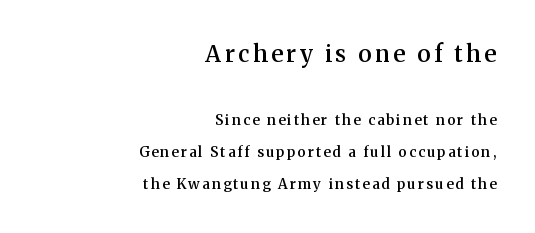
Quick note: not italic, upright. Each glyph is drawn with semibold strokes, heavier than normal yet not fully bold. This sample trades compactness for vertical openness between lines. A student would call this right alignment; a typographer would say flush right, rag left. Whoever set this made the first block the dominant, larger element. The strip under each line holds only bare page.
